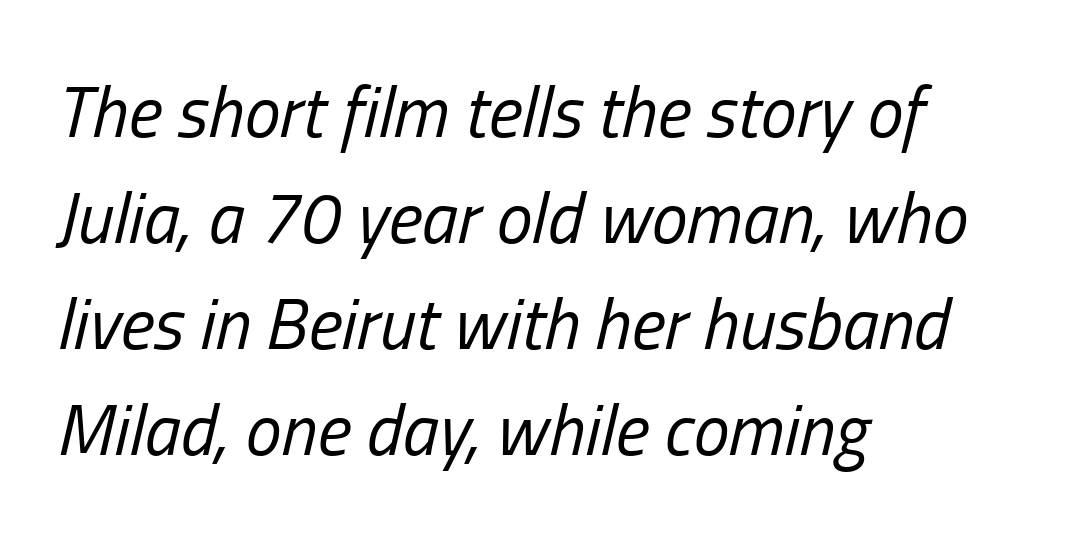
Q: Is the text bold? A: No.
Q: Is the text italic (slanted)? A: Yes, it leans right by about 13 degrees.
Q: Is the text underlined? A: No.
Q: How is the paragraph aligned? A: Left-aligned.
Q: Is the spacing between letters normal or unusually wide? A: Normal.
Q: Is the spacing between lines tight, normal or loose? A: Normal.
Q: Width (condensed, normal, or wide)? A: Condensed.
Q: Stroke contrast? A: Low.
Q: x-height? A: Medium.
Q: Monospaced? A: No.
